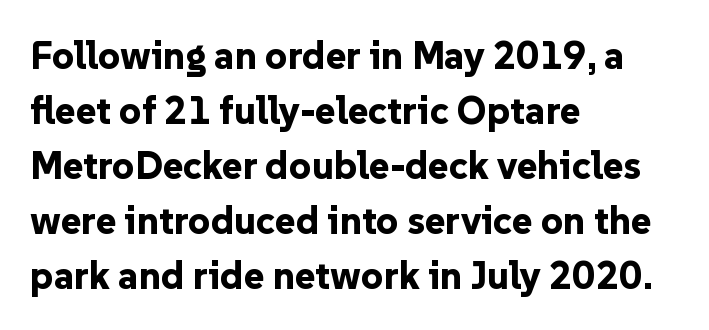
Q: Is the text bold? A: Yes.
Q: Is the text italic (slanted)? A: No, it is upright.
Q: Is the typeface a serif or a sans-serif typeface? A: Sans-serif.
Q: Is the text underlined? A: No.
Q: How is the paragraph aligned? A: Left-aligned.
Q: Is the spacing between letters normal or unusually wide? A: Normal.
Q: Is the spacing between lines tight, normal or loose? A: Normal.
Q: Width (condensed, normal, or wide)? A: Normal.
Q: Stroke contrast? A: Low.
Q: x-height? A: Medium.
Q: Monospaced? A: No.
